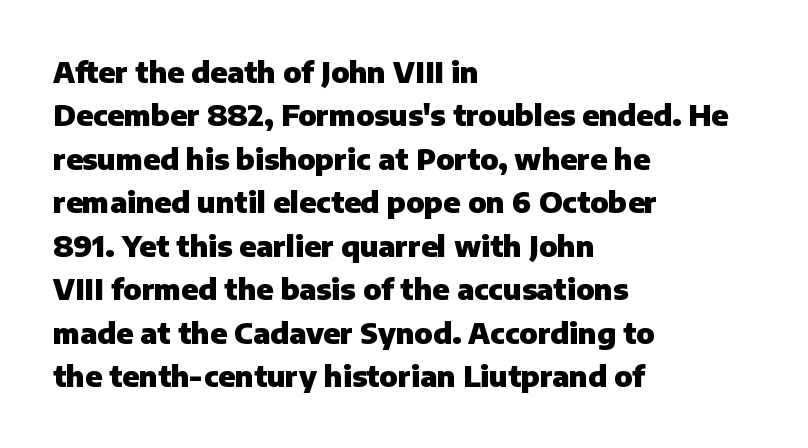
{"serif": "no", "italic": "no", "bold": "yes", "weight": "heavy", "width": "normal", "stroke_contrast": "low", "x_height": "medium", "monospaced": "no", "underline": "no", "align": "left", "line_spacing": "normal", "line_spacing_ratio": 1.5, "letter_spacing": "normal", "letter_spacing_em": 0.0, "glyph_px": 29}
